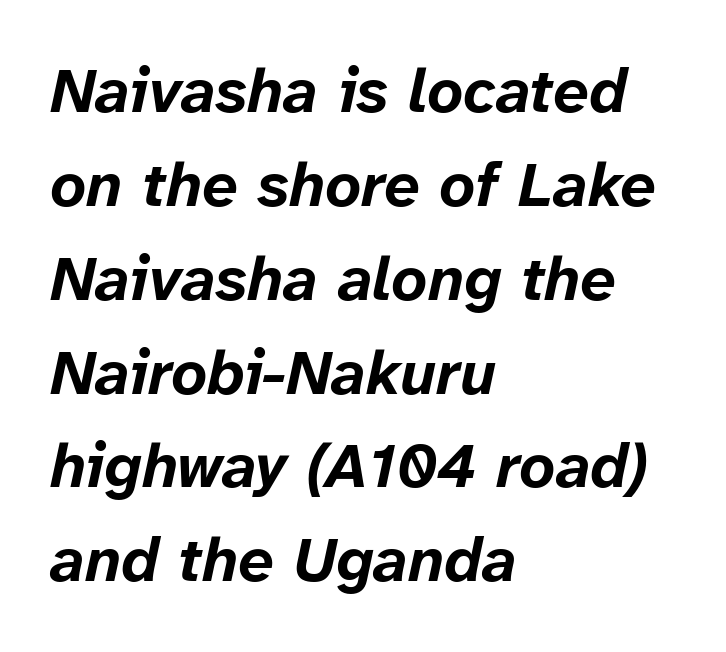
{"italic": "yes", "lean": "right", "slant_degrees": 12, "bold": "yes", "weight": "bold", "width": "normal", "stroke_contrast": "low", "x_height": "medium", "monospaced": "no", "underline": "no", "align": "left", "line_spacing": "normal", "line_spacing_ratio": 1.49, "letter_spacing": "normal", "letter_spacing_em": 0.0, "glyph_px": 63}
